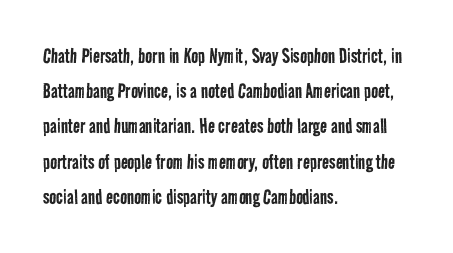
Q: Is the text bold? A: No.
Q: Is the text underlined? A: No.
Q: How is the paragraph aligned? A: Left-aligned.
Q: Is the spacing between letters normal or unusually wide? A: Normal.
Q: Is the spacing between lines tight, normal or loose? A: Normal.
